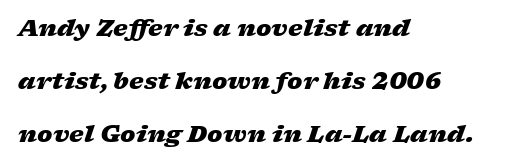
Q: Is the text bold? A: Yes.
Q: Is the text italic (slanted)? A: Yes, it leans right by about 17 degrees.
Q: Is the text underlined? A: No.
Q: How is the paragraph aligned? A: Left-aligned.
Q: Is the spacing between letters normal or unusually wide? A: Normal.
Q: Is the spacing between lines tight, normal or loose? A: Loose.
